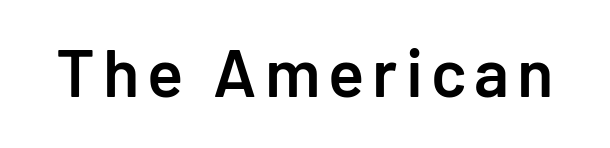
{"serif": "no", "italic": "no", "bold": "semi", "weight": "semibold", "width": "normal", "stroke_contrast": "low", "x_height": "medium", "monospaced": "no", "underline": "no", "glyph_px": 67}
